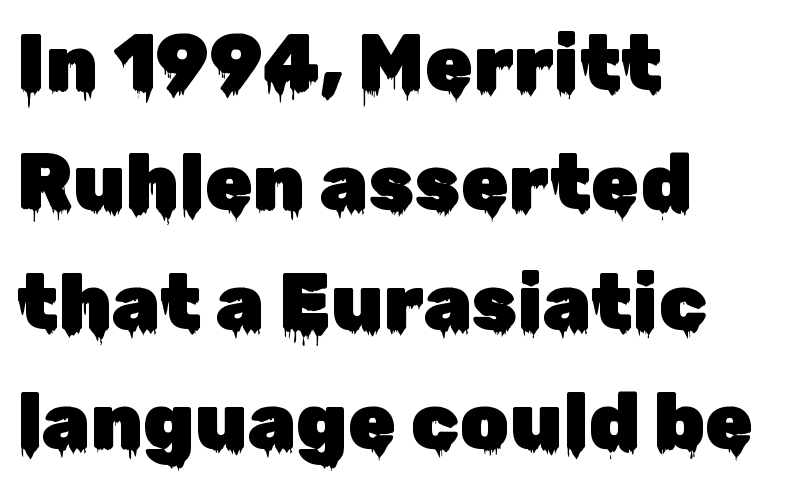
The tracking reads as untouched default to a designer's eye. The letters stand straight up with perfectly vertical stems. The specimen omits any rule beneath the text block's lines. The text was rendered using a sans face with plain stroke endings. Rows of type keep a routine distance in the vertical direction.
